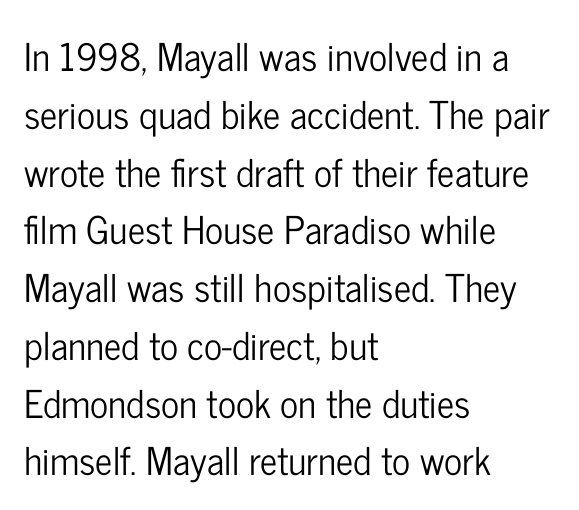
The space directly below the letters is spotless. Quick note: interline space is typical. Caption: standard tracking, unaltered. One-word summary of the alignment: left.
